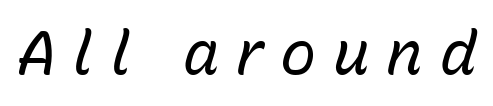
Q: Is the text bold? A: No.
Q: Is the text italic (slanted)? A: Yes, it leans right by about 15 degrees.
Q: Is the text underlined? A: No.
Q: Is the spacing between letters normal or unusually wide? A: Unusually wide.
Q: Width (condensed, normal, or wide)? A: Normal.
Q: Stroke contrast? A: Low.
Q: x-height? A: Medium.
Q: Monospaced? A: No.
